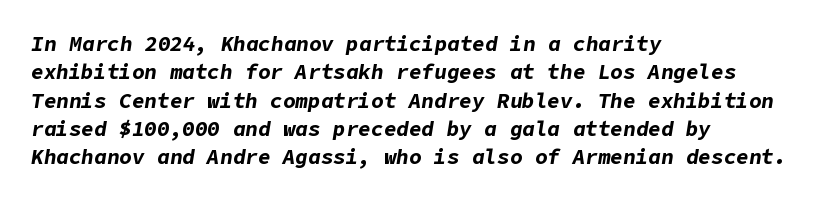
Strokes here are thick enough to call this a true bold. Looking at the ascenders, they clearly lean. Reading down the column, the eye jumps a familiar distance to each next line. Rule under the text: the space is simply empty. Characters follow at the spacing the type designer built in.
